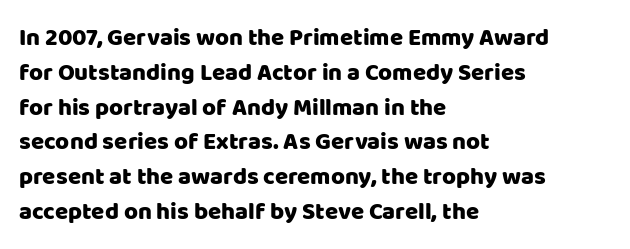
The image shows 24 px text type, upright; set left-aligned, normal line spacing (1.45x), normal letter spacing, not underlined.
